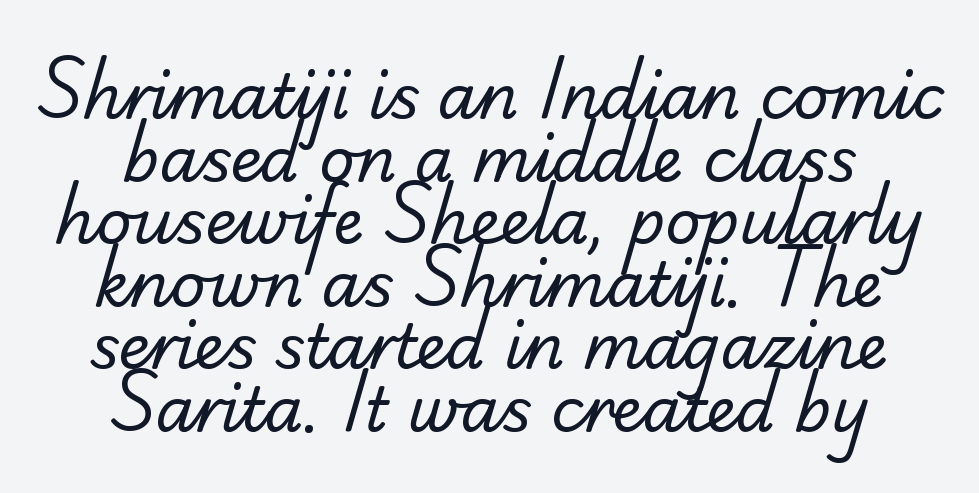
Q: Is the text bold? A: No.
Q: Is the typeface a serif or a sans-serif typeface? A: Sans-serif.
Q: Is the text underlined? A: No.
Q: How is the paragraph aligned? A: Centered.
Q: Is the spacing between letters normal or unusually wide? A: Normal.
Q: Is the spacing between lines tight, normal or loose? A: Tight.
Q: Width (condensed, normal, or wide)? A: Normal.
Q: Stroke contrast? A: Low.
Q: x-height? A: Small.
Q: Monospaced? A: No.
